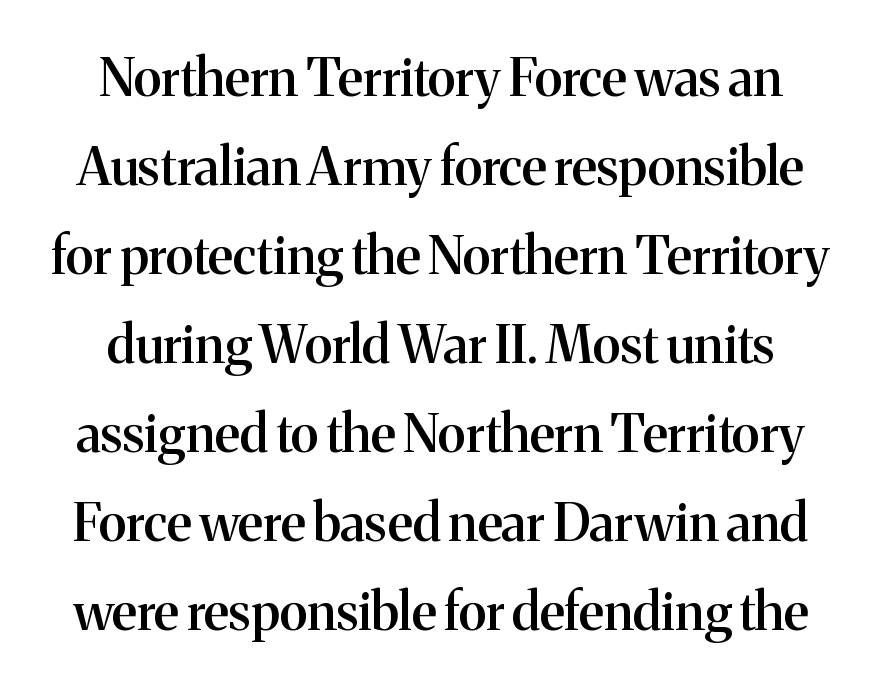
The image shows 52 px semibold serif type, upright; set line spacing 1.71x, normal letter spacing, not underlined; medium stroke contrast and a medium x-height.
